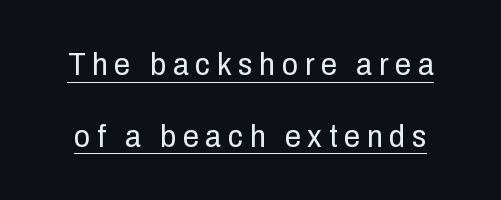
A light-to-regular cut is what we see here. Style check: upright. The face used here is proportionally spaced, like ordinary book or web type. Look at the tracking — it's clearly loosened, letters drifting apart.
